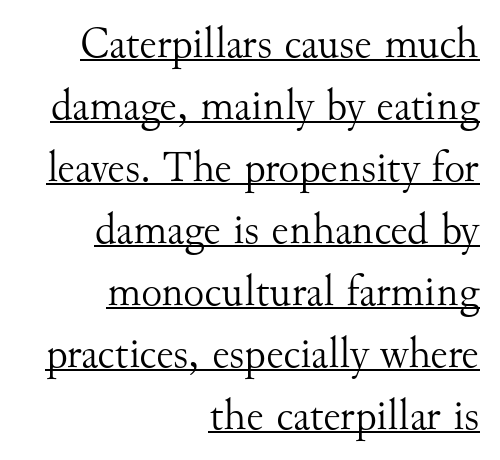
The horizontal fit of the characters is conventional and even. The font is comparable to plain body text, perhaps lighter. Spacing verdict: proportional, widths tailored to each character. One-word summary of the alignment: right. Look at the bottom of the vertical strokes: they flare into serifs here. Has an underline been added? It has.
